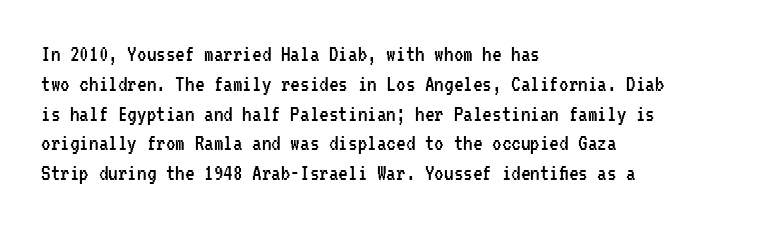
The image shows 24 px text type, upright; set left-aligned, line spacing 1.24x, normal letter spacing, not underlined.
